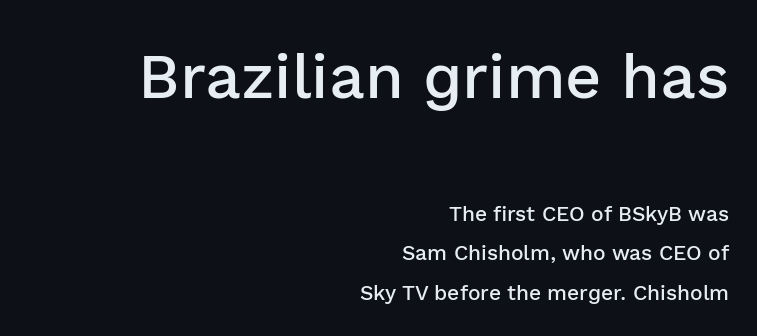
The image shows 63 px semibold sans-serif type, upright; set right-aligned, line spacing 1.88x, normal letter spacing, not underlined; the first (top) block is 3.0x larger; low stroke contrast and a medium x-height.
